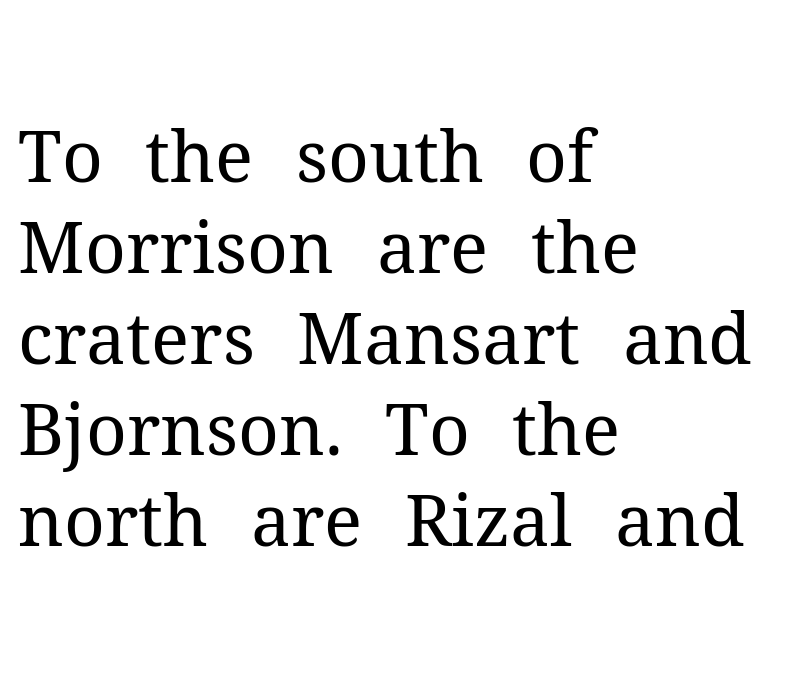
{"serif": "yes", "italic": "no", "bold": "no", "weight": "regular", "width": "normal", "stroke_contrast": "medium", "x_height": "medium", "monospaced": "no", "underline": "no", "align": "left", "line_spacing": "normal", "line_spacing_ratio": 1.28, "letter_spacing": "normal", "letter_spacing_em": 0.0, "glyph_px": 71}
